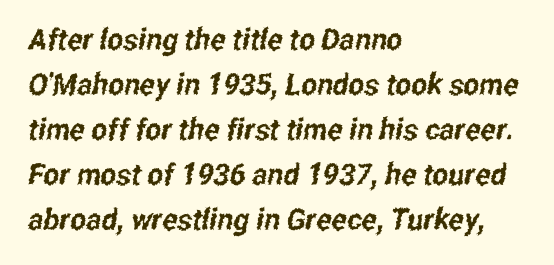
Each new line begins a customary step beneath the previous one. This rendering uses left alignment, leaving the right contour irregular. Glance below the letters and you will spot only blank space. Look at the bottom of the vertical strokes: they stop flat, with no serifs. Default kerning and tracking; the words read as compact shapes. Varying glyph widths throughout — classic text-font behaviour.
